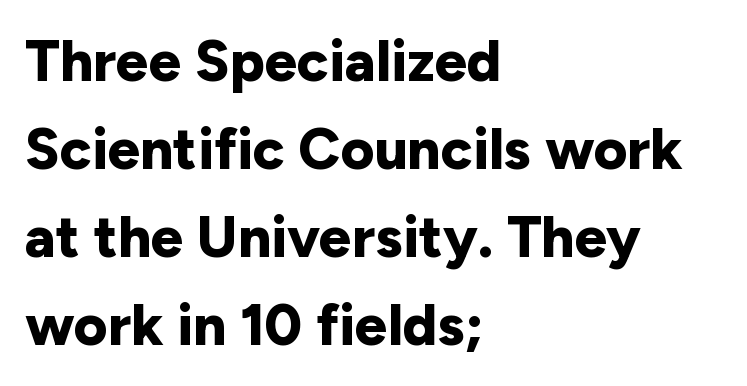
A normal amount of white space separates one row of letters from the next. Varying glyph widths throughout — classic text-font behaviour. This rendering leaves character spacing at its baseline value. The compositor pushed each line to the left boundary. Do the letters lean? They stand straight. Serif or sans? Sans — the stroke terminals are bare.
